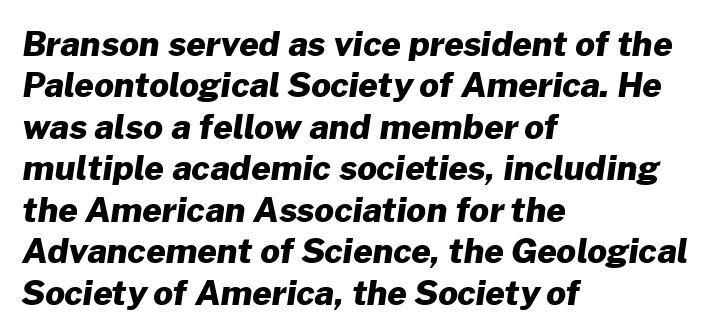
{"serif": "no", "bold": "yes", "weight": "heavy", "width": "normal", "stroke_contrast": "low", "x_height": "medium", "monospaced": "no", "underline": "no", "align": "left", "line_spacing_ratio": 1.22, "letter_spacing": "normal", "letter_spacing_em": 0.0, "glyph_px": 34}
